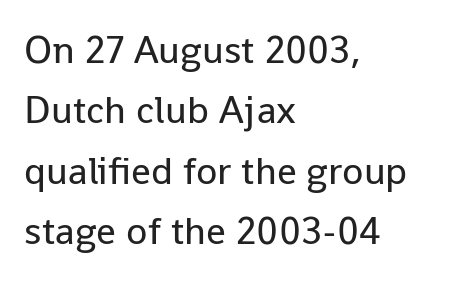
{"serif": "no", "italic": "no", "bold": "no", "weight": "regular", "width": "normal", "stroke_contrast": "low", "x_height": "medium", "monospaced": "no", "underline": "no", "align": "left", "line_spacing": "normal", "line_spacing_ratio": 1.55, "letter_spacing": "normal", "letter_spacing_em": 0.0, "glyph_px": 39}
